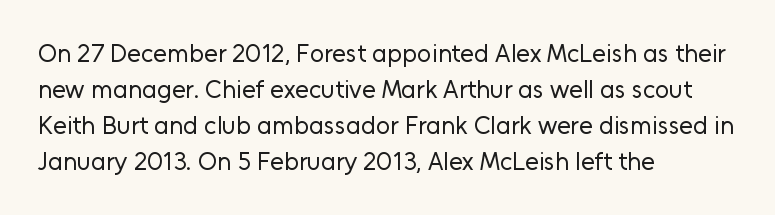
The image shows 25 px text type, upright; set left-aligned, normal line spacing (1.44x), normal letter spacing, not underlined.
